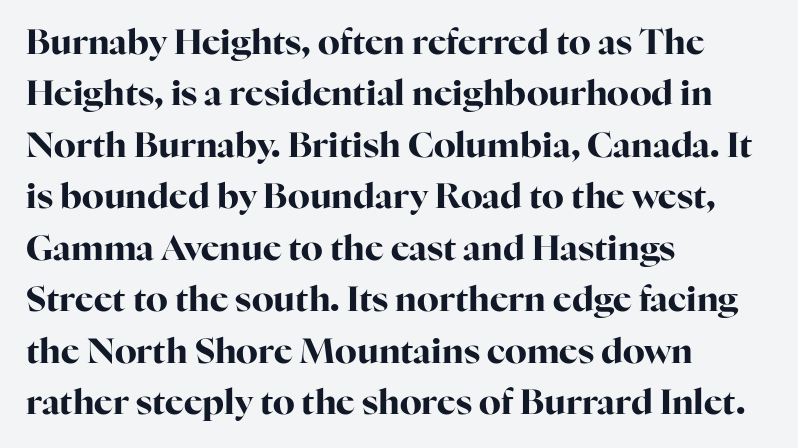
{"serif": "yes", "italic": "no", "bold": "yes", "weight": "bold", "width": "normal", "stroke_contrast": "high", "x_height": "medium", "monospaced": "no", "underline": "no", "align": "left", "line_spacing": "normal", "line_spacing_ratio": 1.47, "letter_spacing": "normal", "letter_spacing_em": 0.0, "glyph_px": 35}
